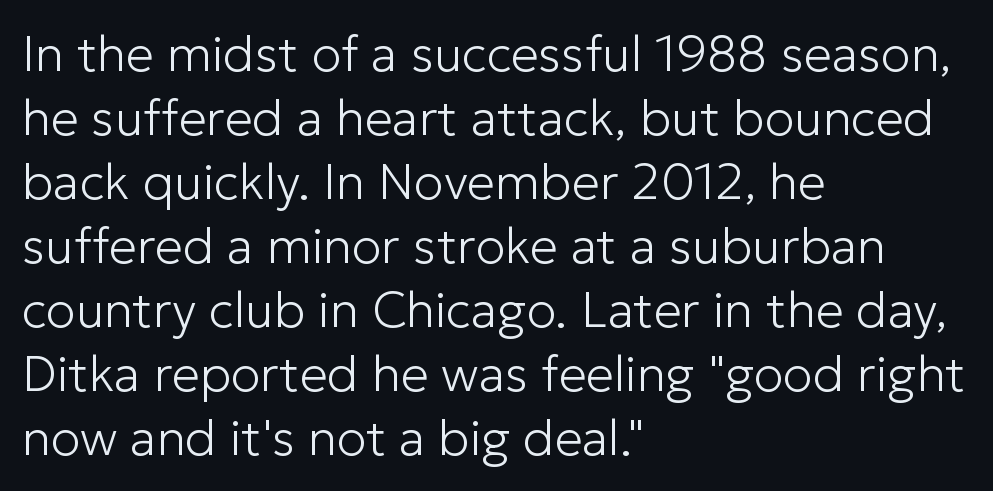
Q: Is the text bold? A: No.
Q: Is the text italic (slanted)? A: No, it is upright.
Q: Is the typeface a serif or a sans-serif typeface? A: Sans-serif.
Q: Is the text underlined? A: No.
Q: How is the paragraph aligned? A: Left-aligned.
Q: Is the spacing between letters normal or unusually wide? A: Normal.
Q: Is the spacing between lines tight, normal or loose? A: Normal.
Q: Width (condensed, normal, or wide)? A: Normal.
Q: Stroke contrast? A: Low.
Q: x-height? A: Medium.
Q: Monospaced? A: No.
